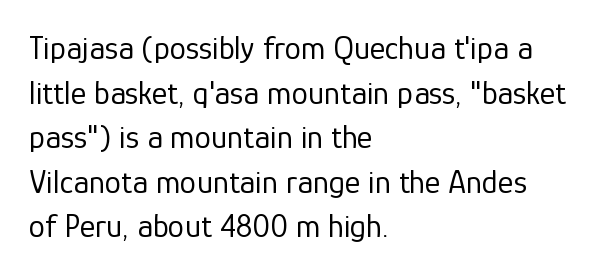
{"serif": "no", "italic": "no", "bold": "no", "weight": "regular", "width": "normal", "stroke_contrast": "low", "x_height": "medium", "monospaced": "no", "underline": "no", "align": "left", "line_spacing": "normal", "line_spacing_ratio": 1.35, "letter_spacing": "normal", "letter_spacing_em": 0.0, "glyph_px": 33}
